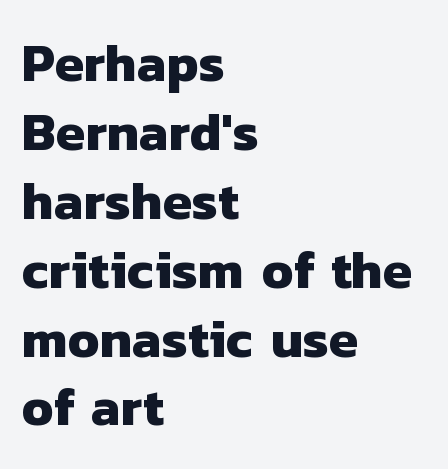
{"serif": "no", "bold": "yes", "weight": "heavy", "width": "normal", "stroke_contrast": "low", "x_height": "medium", "monospaced": "no", "underline": "no", "align": "left", "line_spacing": "normal", "line_spacing_ratio": 1.3, "letter_spacing": "normal", "letter_spacing_em": 0.0, "glyph_px": 53}
